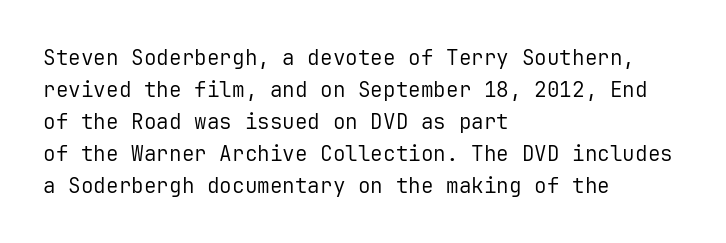
The image shows 21 px text type, upright; set left-aligned, normal line spacing (1.52x), normal letter spacing, not underlined.
